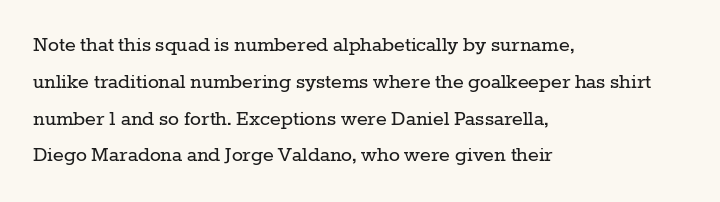
The rendering uses a moderate line-height, typical for paragraphs. The cut favours lightness, reaching ordinary text weight at its darkest. This is roman type, the default non-slanted kind. A student would call this left alignment; a typographer would say flush left, rag right. Honestly, there is no underline to notice here at all. The letterforms sit shoulder to shoulder at normal distance.
